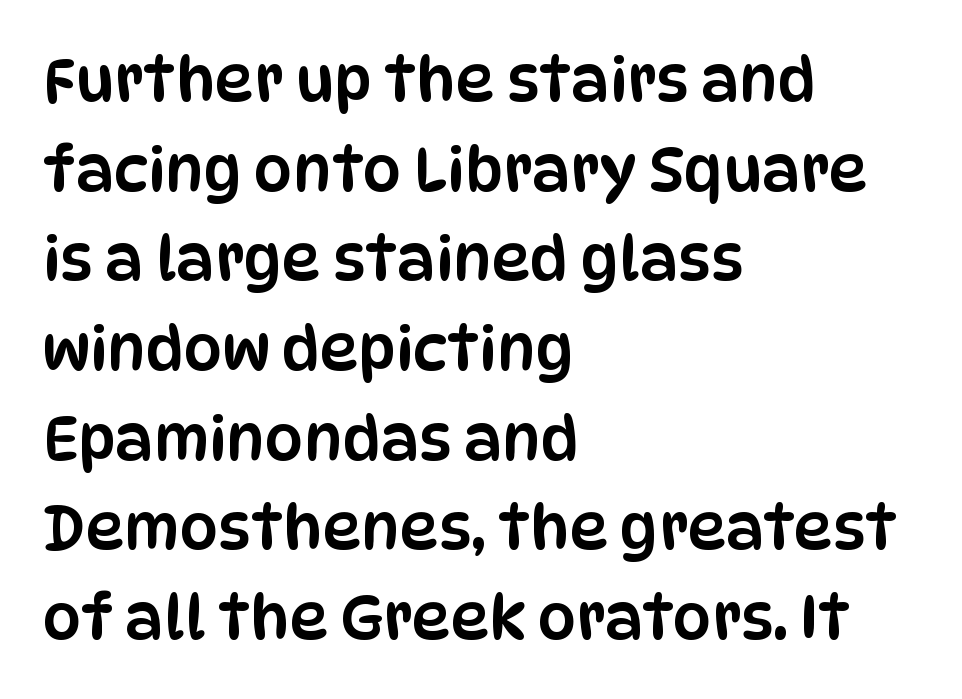
Q: Is the text italic (slanted)? A: No, it is upright.
Q: Is the typeface a serif or a sans-serif typeface? A: Sans-serif.
Q: Is the text underlined? A: No.
Q: How is the paragraph aligned? A: Left-aligned.
Q: Is the spacing between letters normal or unusually wide? A: Normal.
Q: Is the spacing between lines tight, normal or loose? A: Normal.
Q: Width (condensed, normal, or wide)? A: Condensed.
Q: Stroke contrast? A: Low.
Q: x-height? A: Large.
Q: Monospaced? A: No.
